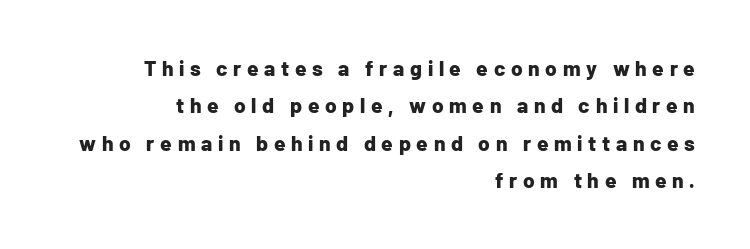
The image shows 21 px bold type, upright; set right-aligned, line spacing 1.78x, unusually wide letter spacing (+0.27 em), not underlined.
